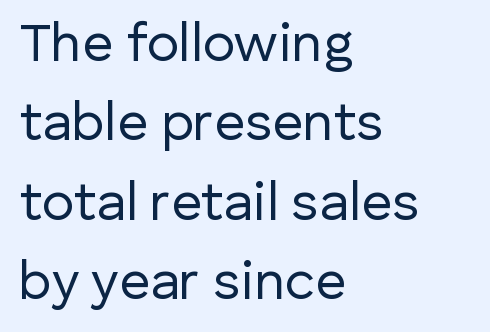
{"serif": "no", "italic": "no", "bold": "no", "weight": "regular", "width": "normal", "stroke_contrast": "low", "x_height": "medium", "monospaced": "no", "underline": "no", "align": "left", "line_spacing": "normal", "line_spacing_ratio": 1.47, "letter_spacing": "normal", "letter_spacing_em": 0.0, "glyph_px": 54}
